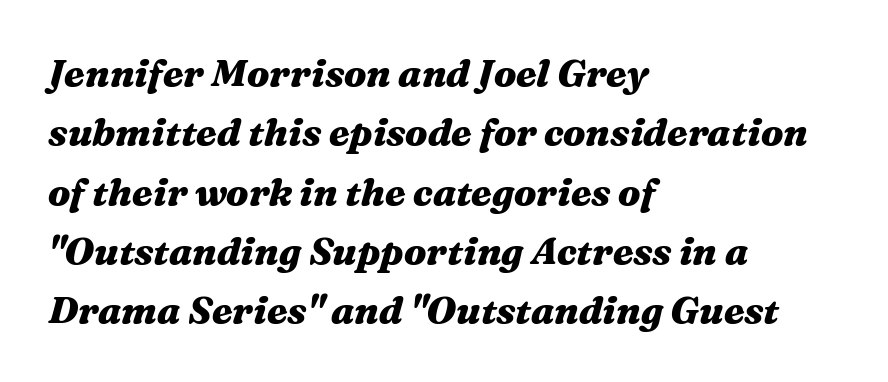
{"italic": "yes", "lean": "right", "slant_degrees": 16, "bold": "yes", "weight": "heavy", "width": "wide", "stroke_contrast": "medium", "x_height": "medium", "monospaced": "no", "underline": "no", "align": "left", "line_spacing": "normal", "line_spacing_ratio": 1.56, "letter_spacing": "normal", "letter_spacing_em": 0.0, "glyph_px": 38}
